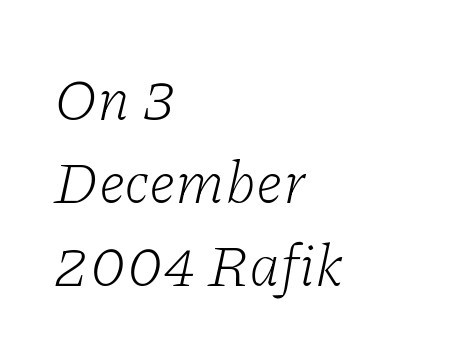
The image shows 60 px light serif type, italic (leaning right); set left-aligned, normal line spacing (1.38x), normal letter spacing, not underlined; low stroke contrast and a medium x-height.
